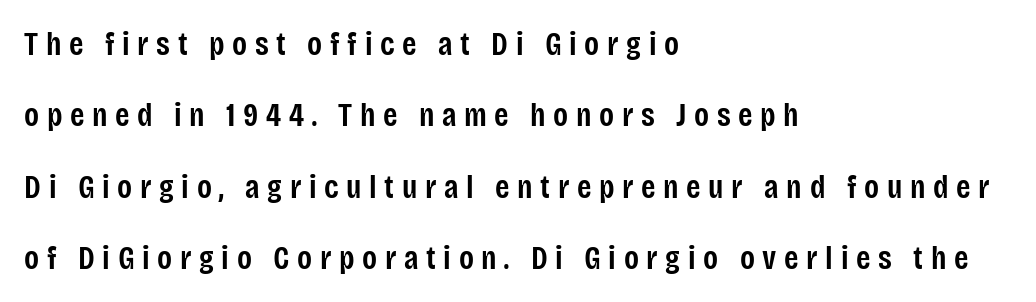
Q: Is the text bold? A: Semi-bold.
Q: Is the text italic (slanted)? A: No, it is upright.
Q: Is the typeface a serif or a sans-serif typeface? A: Sans-serif.
Q: Is the text underlined? A: No.
Q: How is the paragraph aligned? A: Left-aligned.
Q: Is the spacing between letters normal or unusually wide? A: Unusually wide.
Q: Is the spacing between lines tight, normal or loose? A: Loose.
Q: Width (condensed, normal, or wide)? A: Condensed.
Q: Stroke contrast? A: Low.
Q: x-height? A: Large.
Q: Monospaced? A: No.
